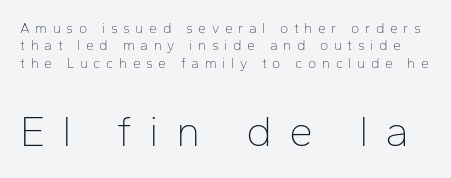
The image shows 43 px thin sans-serif type, upright; set line spacing 1.24x, unusually wide letter spacing (+0.4 em), not underlined; the second (bottom) block is 3.07x larger; low stroke contrast and a medium x-height.
